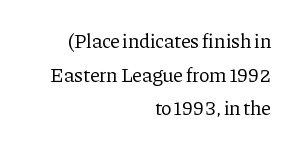
Nope, not italic — everything's standing straight. Line endings align vertically; line beginnings do not. On a weight scale, this lands at 450 or below. Bare-footed words on every line. The lines sit at an ordinary, default distance from one another.
